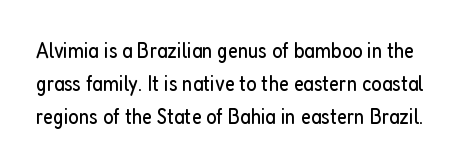
The image shows 22 px text type, upright; set normal line spacing (1.5x), normal letter spacing, not underlined.
